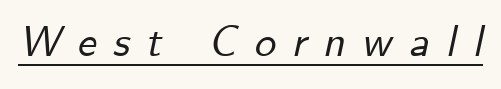
Q: Is the text italic (slanted)? A: Yes, it leans right by about 12 degrees.
Q: Is the text underlined? A: Yes.
Q: Is the spacing between letters normal or unusually wide? A: Unusually wide.
Q: Width (condensed, normal, or wide)? A: Normal.
Q: Stroke contrast? A: Low.
Q: x-height? A: Small.
Q: Monospaced? A: No.
